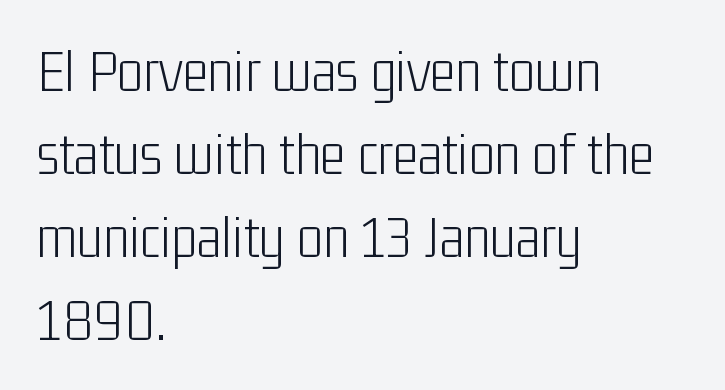
The image shows 61 px light, condensed sans-serif type, upright; set left-aligned, normal line spacing (1.36x), normal letter spacing, not underlined; low stroke contrast and a medium x-height.
